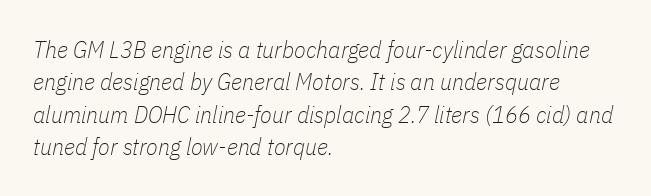
Q: Is the text bold? A: No.
Q: Is the text italic (slanted)? A: Yes, it leans right by about 11 degrees.
Q: Is the text underlined? A: No.
Q: How is the paragraph aligned? A: Left-aligned.
Q: Is the spacing between letters normal or unusually wide? A: Normal.
Q: Is the spacing between lines tight, normal or loose? A: Normal.
